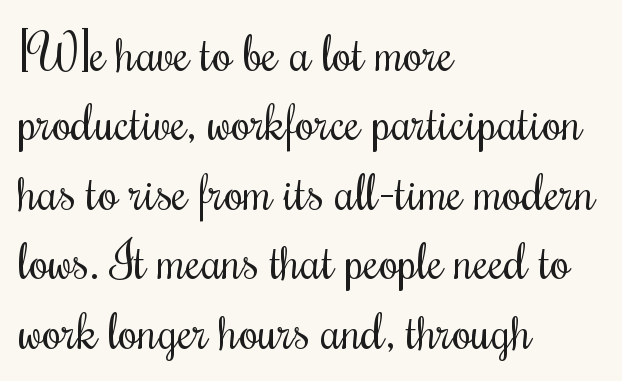
{"bold": "no", "weight": "regular", "width": "condensed", "stroke_contrast": "medium", "x_height": "small", "monospaced": "no", "underline": "no", "align": "left", "line_spacing": "normal", "line_spacing_ratio": 1.39, "letter_spacing": "normal", "letter_spacing_em": 0.0, "glyph_px": 50}
